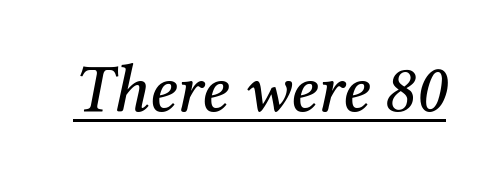
Do the characters align in a grid? No, the font is proportional. A continuous stroke trails under the words, as in a hyperlink. When letters slant like this, we call the style italic. Glyph-to-glyph distance matches everyday printed text. Classification — serif.
